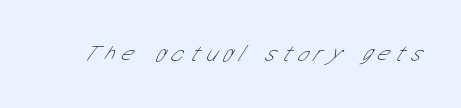
Q: Is the text bold? A: No.
Q: Is the text underlined? A: No.
Q: Is the spacing between letters normal or unusually wide? A: Unusually wide.
